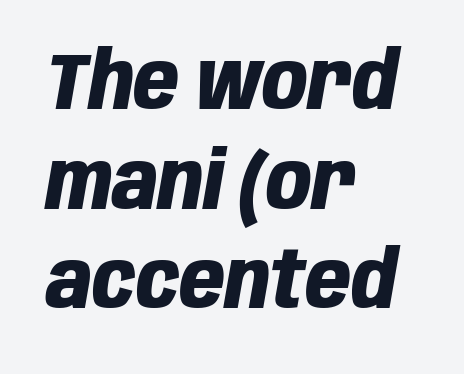
The image shows 79 px heavy, condensed type, italic (leaning right); set left-aligned, normal line spacing (1.26x), normal letter spacing, not underlined; low stroke contrast and a large x-height.
